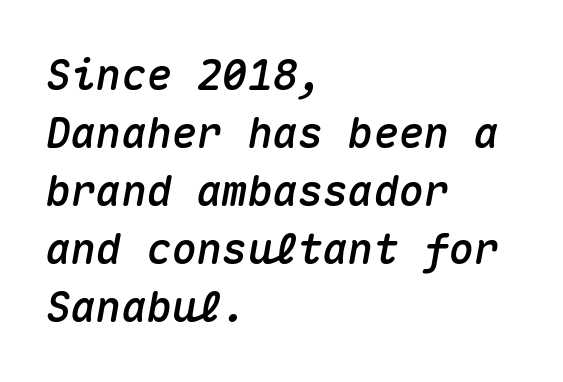
Characters are canted at an angle relative to the baseline's perpendicular. Honestly, the letter spacing is just normal — you wouldn't notice it. You could count columns in this text — the font is strictly monospaced. Whoever set this chose a conventional vertical rhythm. All the whitespace from short lines collects on the right. The strip under each line holds only bare page.
